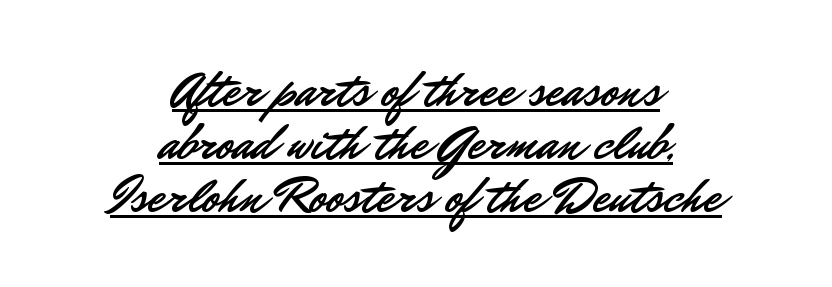
Q: Is the text italic (slanted)? A: Yes.
Q: Is the typeface a serif or a sans-serif typeface? A: Sans-serif.
Q: Is the text underlined? A: Yes.
Q: How is the paragraph aligned? A: Centered.
Q: Is the spacing between letters normal or unusually wide? A: Normal.
Q: Is the spacing between lines tight, normal or loose? A: Tight.
Q: Width (condensed, normal, or wide)? A: Normal.
Q: Stroke contrast? A: Low.
Q: x-height? A: Small.
Q: Monospaced? A: No.
